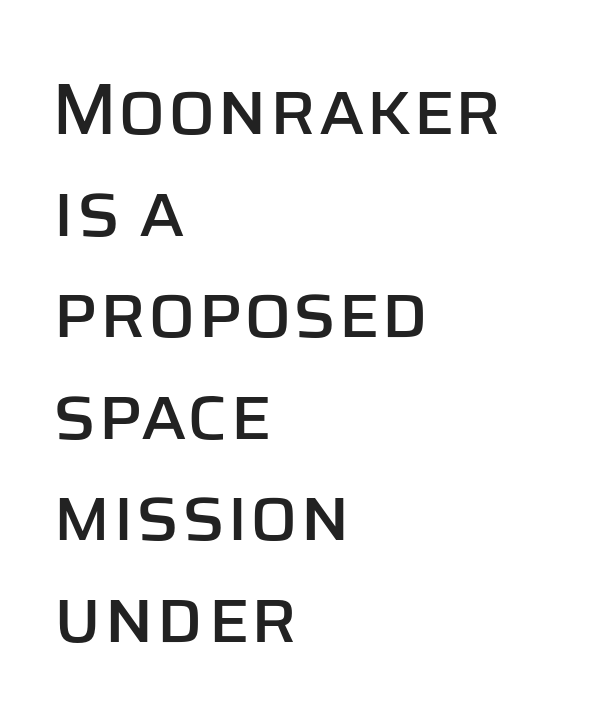
The image shows 72 px sans-serif type, upright; set left-aligned, normal line spacing (1.41x), normal letter spacing, not underlined; low stroke contrast and a large x-height.
